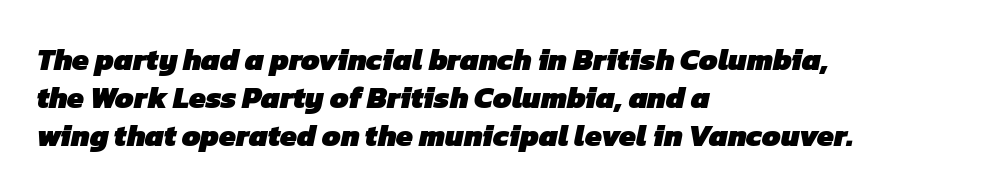
Q: Is the text bold? A: Yes.
Q: Is the typeface a serif or a sans-serif typeface? A: Sans-serif.
Q: Is the text underlined? A: No.
Q: How is the paragraph aligned? A: Left-aligned.
Q: Is the spacing between letters normal or unusually wide? A: Normal.
Q: Is the spacing between lines tight, normal or loose? A: Normal.
Q: Width (condensed, normal, or wide)? A: Normal.
Q: Stroke contrast? A: Low.
Q: x-height? A: Medium.
Q: Monospaced? A: No.
